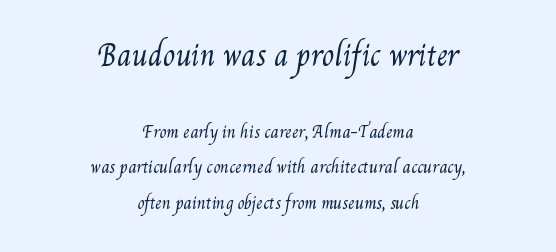
The compositor balanced each line on the midline. Do the characters align in a grid? No, the font is proportional. The letterforms sit shoulder to shoulder at normal distance. The face looks like a standard text weight, possibly lighter. Check under the words: just untouched page.
